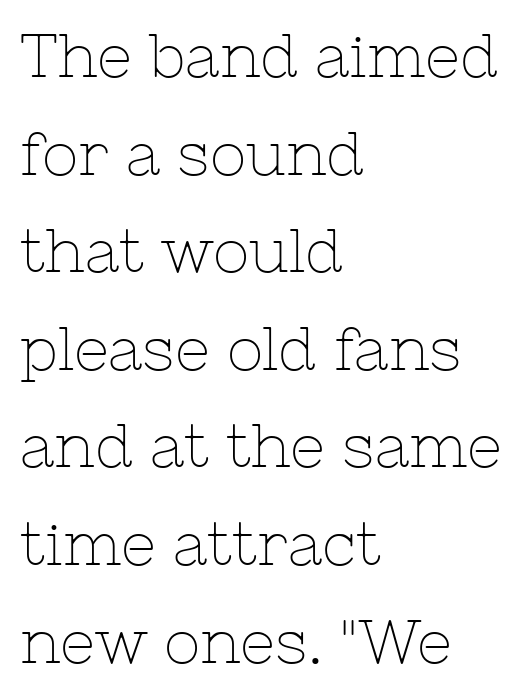
{"serif": "yes", "italic": "no", "bold": "no", "weight": "thin", "width": "normal", "stroke_contrast": "low", "x_height": "medium", "monospaced": "no", "underline": "no", "align": "left", "line_spacing": "normal", "line_spacing_ratio": 1.6, "letter_spacing": "normal", "letter_spacing_em": 0.0, "glyph_px": 61}
